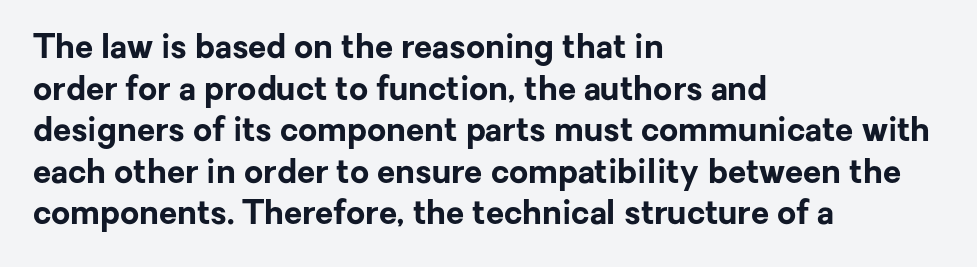
Q: Is the text bold? A: Yes.
Q: Is the text italic (slanted)? A: No, it is upright.
Q: Is the typeface a serif or a sans-serif typeface? A: Sans-serif.
Q: Is the text underlined? A: No.
Q: How is the paragraph aligned? A: Left-aligned.
Q: Is the spacing between letters normal or unusually wide? A: Normal.
Q: Is the spacing between lines tight, normal or loose? A: Normal.
Q: Width (condensed, normal, or wide)? A: Normal.
Q: Stroke contrast? A: Low.
Q: x-height? A: Medium.
Q: Monospaced? A: No.
